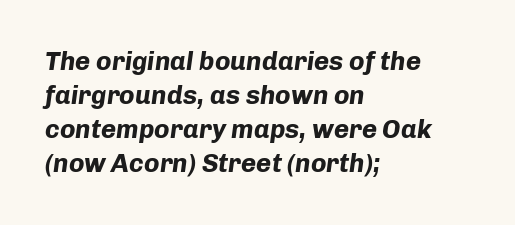
{"italic": "yes", "lean": "right", "slant_degrees": 8, "bold": "yes", "underline": "no", "align": "left", "line_spacing": "normal", "line_spacing_ratio": 1.31, "letter_spacing": "normal", "letter_spacing_em": 0.0, "glyph_px": 26}
